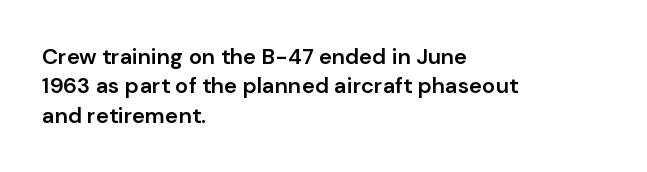
{"italic": "no", "bold": "semi", "underline": "no", "align": "left", "line_spacing": "normal", "line_spacing_ratio": 1.33, "letter_spacing": "normal", "letter_spacing_em": 0.0, "glyph_px": 22}
